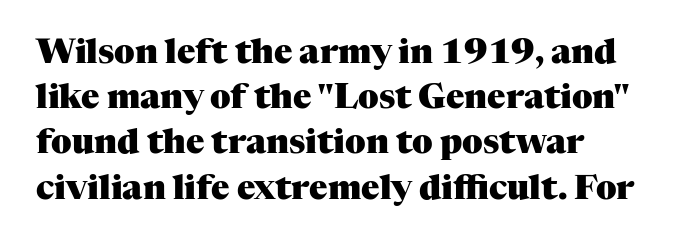
The image shows 34 px heavy serif type, upright; set left-aligned, normal line spacing (1.33x), normal letter spacing, not underlined; medium stroke contrast and a medium x-height.
